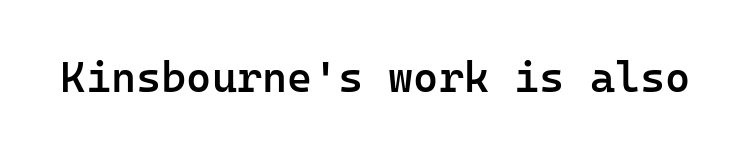
The image shows 43 px semibold sans-serif type, upright, monospaced; set normal letter spacing, not underlined; low stroke contrast and a medium x-height.
